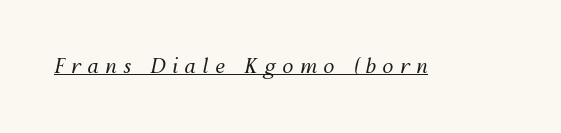
The image shows 20 px text type, italic (leaning right); set unusually wide letter spacing (+0.33 em), underlined.
